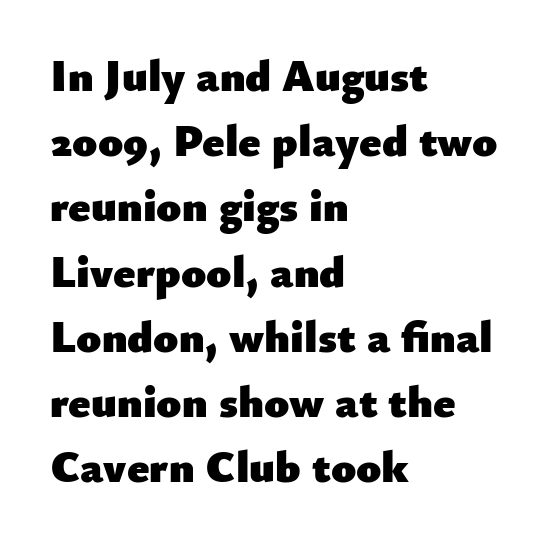
Here the glyphs are tracked normally, forming tight word shapes. The letters stand straight up with perfectly vertical stems. A typesetter would call this proportional, since set widths differ per character. If you measured baseline to baseline, you'd find a middling distance.
